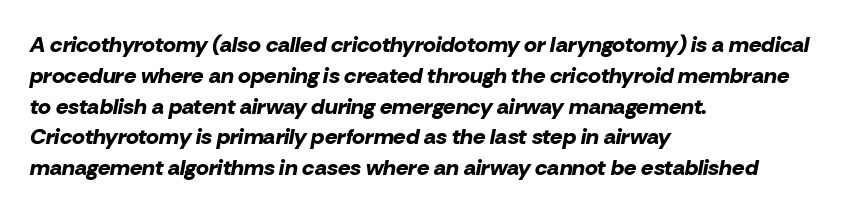
Q: Is the text bold? A: Yes.
Q: Is the text italic (slanted)? A: Yes, it leans right by about 10 degrees.
Q: Is the text underlined? A: No.
Q: How is the paragraph aligned? A: Left-aligned.
Q: Is the spacing between letters normal or unusually wide? A: Normal.
Q: Is the spacing between lines tight, normal or loose? A: Normal.
